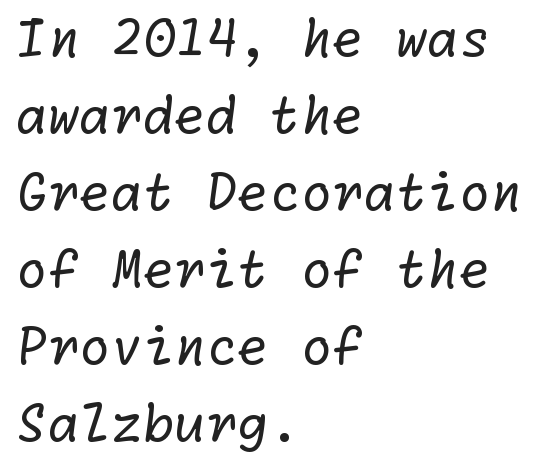
The image shows 51 px regular-weight sans-serif type; set left-aligned, normal line spacing (1.51x), normal letter spacing, not underlined; low stroke contrast and a medium x-height.
